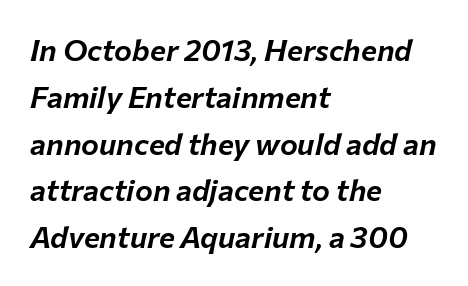
The passage shown has conventional tracking throughout. Bare-footed words on every line. The line-height multiplier appears to be the usual default. A student would call this left alignment; a typographer would say flush left, rag right.
